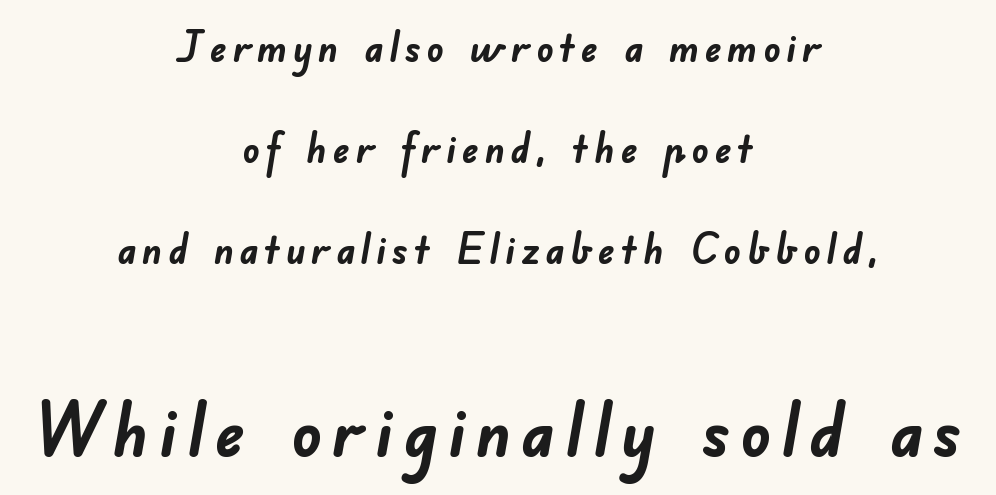
The compositor balanced each line on the midline. Think of a printed novel: that variable character pitch is what you see here. Two sizes are in play, and the larger belongs to the second block. Is this a sans? Yes — the strokes have no serifs.
